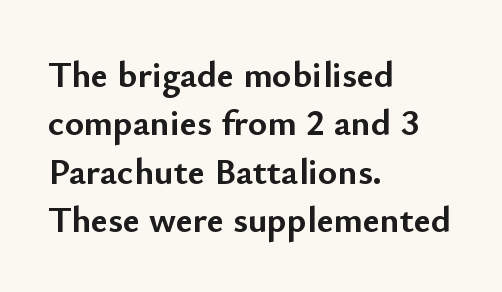
The image shows 37 px semibold sans-serif type, upright; set left-aligned, normal line spacing (1.31x), normal letter spacing, not underlined; low stroke contrast and a small x-height.
